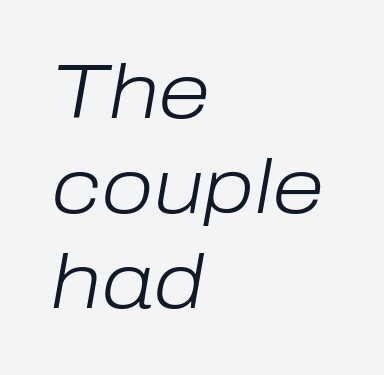
Q: Is the text bold? A: No.
Q: Is the text italic (slanted)? A: Yes, it leans right by about 10 degrees.
Q: Is the text underlined? A: No.
Q: How is the paragraph aligned? A: Left-aligned.
Q: Is the spacing between letters normal or unusually wide? A: Normal.
Q: Is the spacing between lines tight, normal or loose? A: Normal.
Q: Width (condensed, normal, or wide)? A: Normal.
Q: Stroke contrast? A: Low.
Q: x-height? A: Medium.
Q: Monospaced? A: No.
